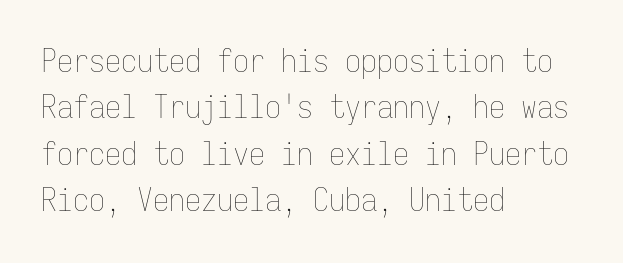
{"italic": "no", "bold": "no", "weight": "thin", "width": "condensed", "stroke_contrast": "low", "x_height": "medium", "monospaced": "yes", "underline": "no", "align": "left", "line_spacing": "normal", "line_spacing_ratio": 1.45, "letter_spacing": "normal", "letter_spacing_em": 0.0, "glyph_px": 32}
